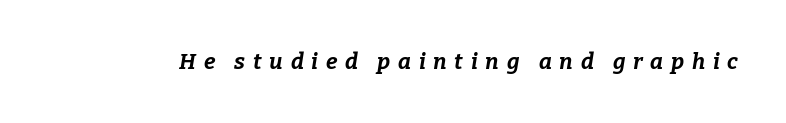
When letters slant like this, we call the style italic. Glyph-to-glyph distance is far greater than everyday printed text. Underline: absent. The rendering uses a bold face; every stroke is thick and dark.
